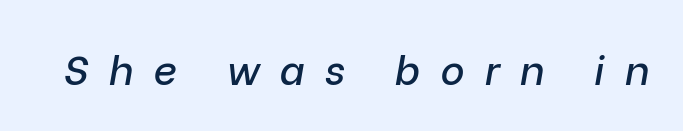
{"italic": "yes", "lean": "right", "slant_degrees": 9, "width": "normal", "stroke_contrast": "low", "x_height": "medium", "monospaced": "no", "underline": "no", "letter_spacing": "wide", "letter_spacing_em": 0.49, "glyph_px": 41}
